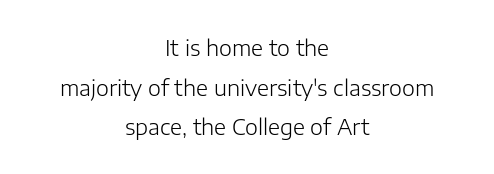
Q: Is the text bold? A: No.
Q: Is the text italic (slanted)? A: No, it is upright.
Q: Is the text underlined? A: No.
Q: How is the paragraph aligned? A: Centered.
Q: Is the spacing between letters normal or unusually wide? A: Normal.
